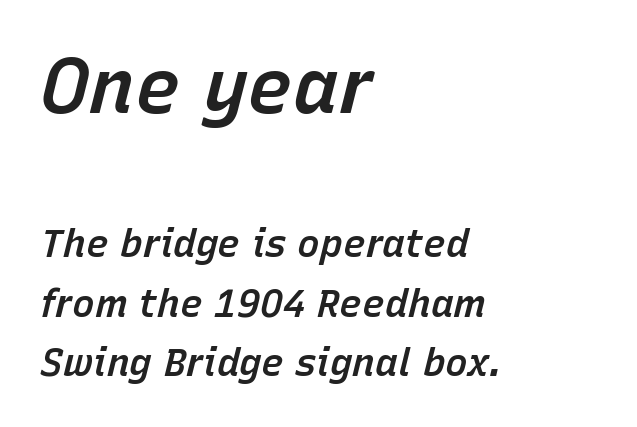
The image shows 76 px semibold type, italic (leaning right); set left-aligned, normal line spacing (1.57x), normal letter spacing, not underlined; the first (top) block is 2.0x larger; low stroke contrast and a medium x-height.
